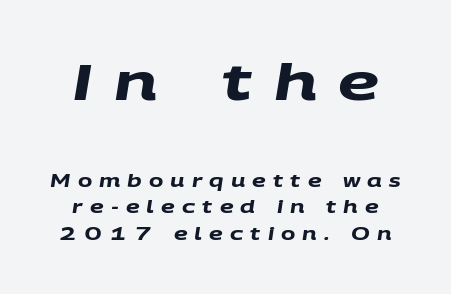
The earlier block is typeset at a bigger size than the later block. Words appear elongated and porous because spacing is wide. Baseline-to-baseline distance is the conventional proportion of letter height. On the weight axis this lands at bold, roughly 700. Proportional: the letters do not fall into vertical columns. The string is rendered with underlining switched off.
